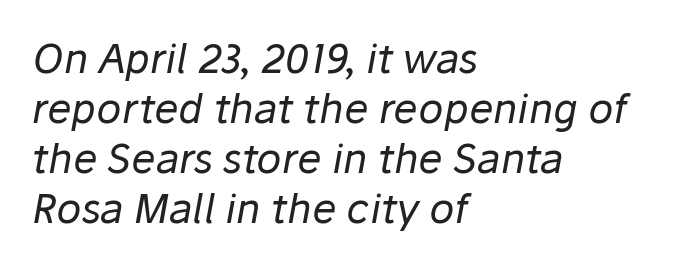
Caption: standard tracking, unaltered. Each letter keeps its own natural width here, so spacing adapts to shape. Every character sits at an angle, as italics do. A student would call this left alignment; a typographer would say flush left, rag right.
